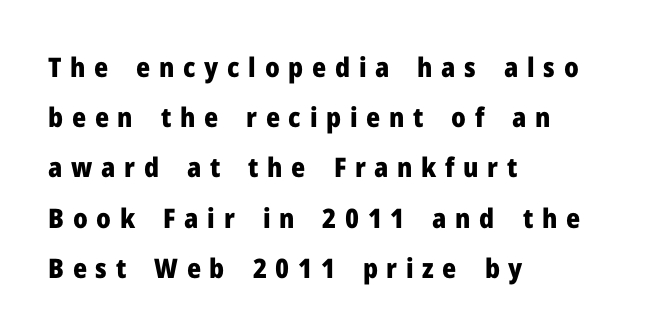
Stroke thickness is high; the sample reads as a true bold. Style check: upright. Between one letter and the next there's a generous, obvious gap. This rendering uses left alignment, leaving the right contour irregular. Rule under the text: the space is simply empty.
